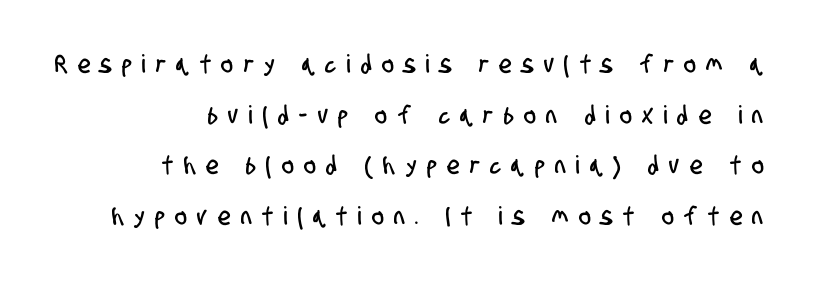
The image shows 25 px text type; set right-aligned, loose line spacing (2.03x), unusually wide letter spacing (+0.43 em), not underlined.
